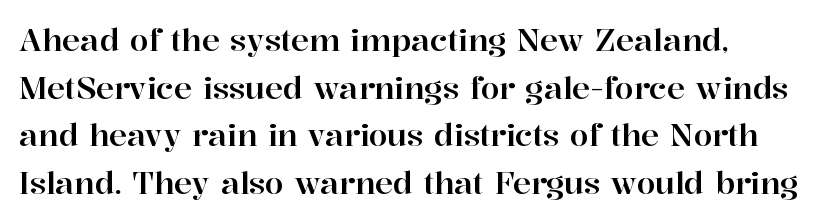
A typesetter would call this proportional, since set widths differ per character. The letters stand upright; this is a roman face. Words appear dense and cohesive because spacing is normal. Lines of text with bare space underneath. The line-height multiplier appears to be the usual default.
